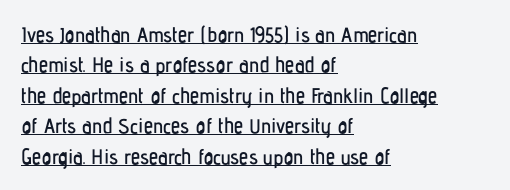
When letters stand straight like this, we call the style roman or upright. Caption: standard tracking, unaltered. The glyphs are accompanied by a horizontal stroke just below them. The setting favours the left margin, as ordinary paragraphs usually do.
